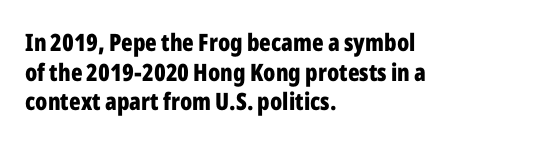
The image shows 24 px bold type, upright; set left-aligned, line spacing 1.23x, normal letter spacing, not underlined.
